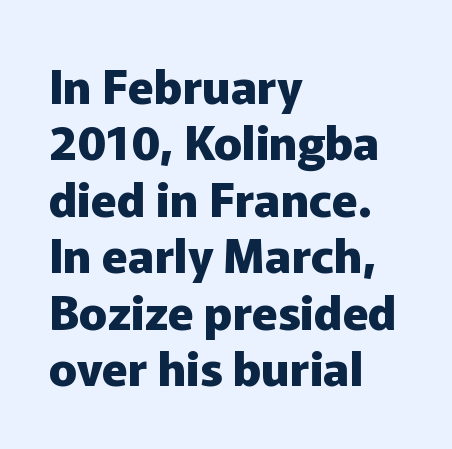
{"serif": "no", "italic": "no", "bold": "yes", "weight": "heavy", "width": "normal", "stroke_contrast": "low", "x_height": "medium", "monospaced": "no", "underline": "no", "align": "left", "line_spacing_ratio": 1.2, "letter_spacing": "normal", "letter_spacing_em": 0.0, "glyph_px": 47}
